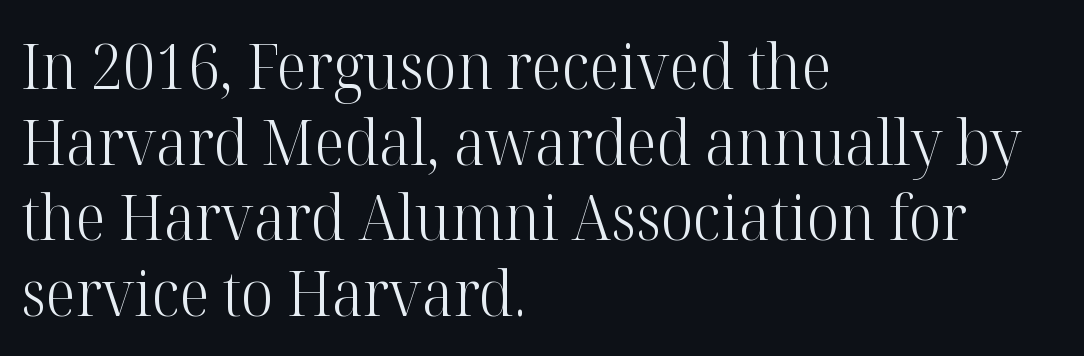
The foot of each line stays bare and open. Each line starts at the same left margin while the right side varies. The letters stand straight up with perfectly vertical stems. The text was rendered using a seriffed face with decorative stroke endings. Do the characters align in a grid? No, the font is proportional. Observe the ordinary spacing: letters are neighbours, not strangers.
